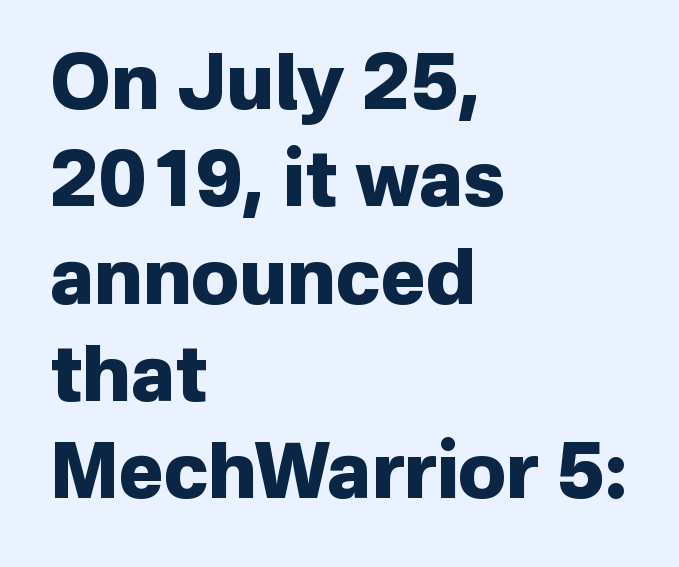
{"serif": "no", "italic": "no", "bold": "yes", "weight": "heavy", "width": "normal", "stroke_contrast": "low", "x_height": "medium", "monospaced": "no", "underline": "no", "align": "left", "line_spacing": "normal", "line_spacing_ratio": 1.28, "letter_spacing": "normal", "letter_spacing_em": 0.0, "glyph_px": 76}
